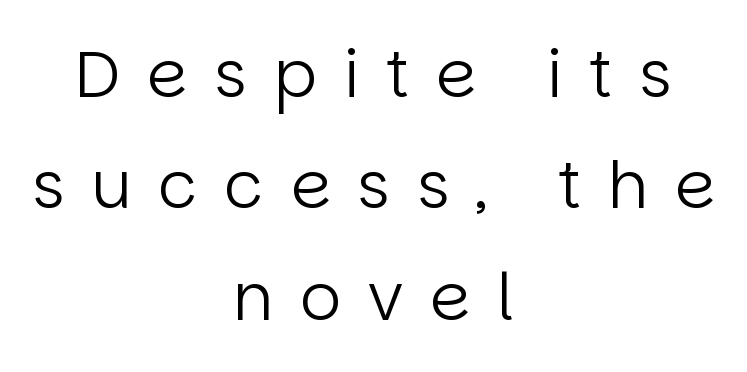
The image shows 64 px regular-weight sans-serif type, upright; set centered, line spacing 1.74x, unusually wide letter spacing (+0.42 em), not underlined; low stroke contrast and a large x-height.
